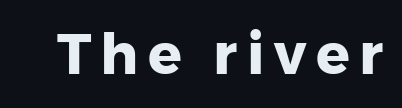
The image shows 56 px heavy sans-serif type, upright; set not underlined; low stroke contrast and a medium x-height.
